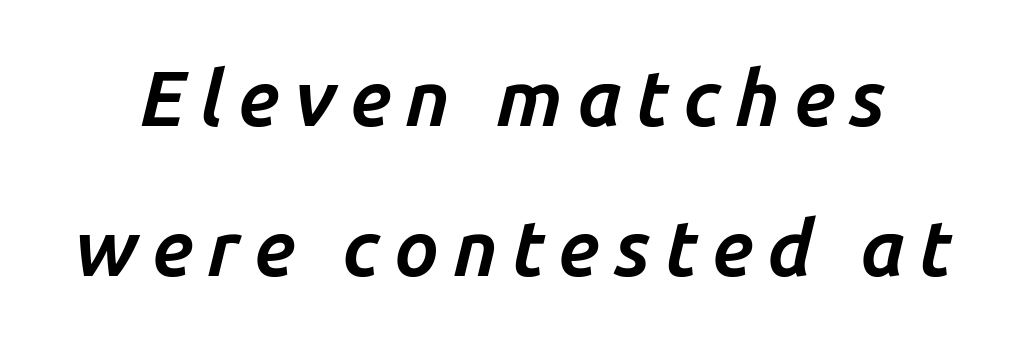
The image shows 78 px bold type, italic (leaning right); set loose line spacing (1.92x), not underlined; low stroke contrast and a medium x-height.
